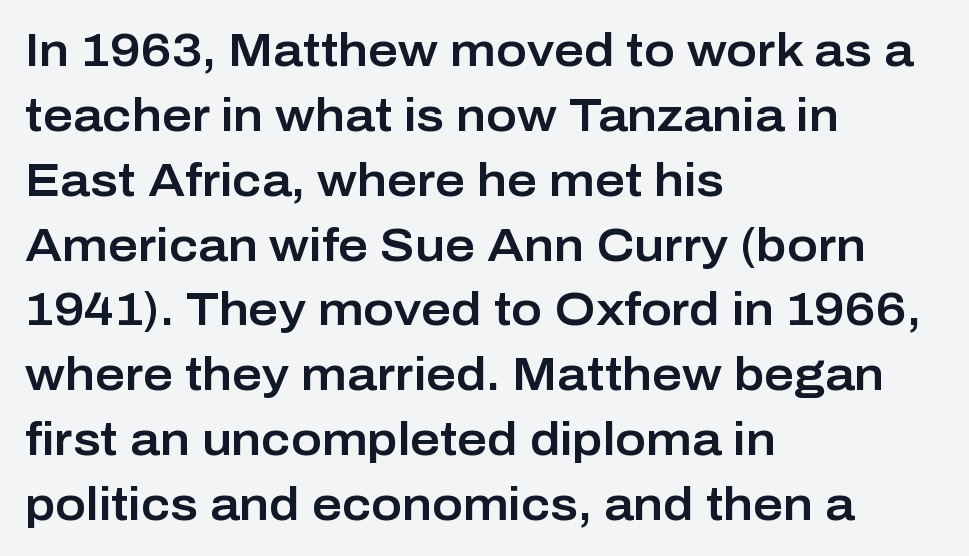
{"serif": "no", "italic": "no", "width": "normal", "stroke_contrast": "low", "x_height": "medium", "monospaced": "no", "underline": "no", "align": "left", "line_spacing": "normal", "line_spacing_ratio": 1.41, "letter_spacing": "normal", "letter_spacing_em": 0.0, "glyph_px": 46}
